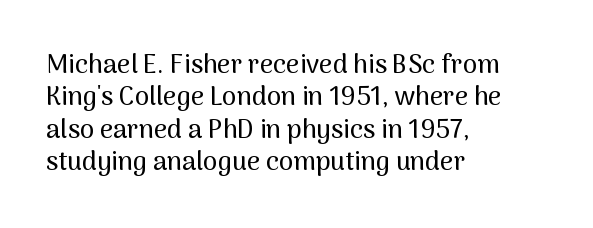
The image shows 26 px text type, upright; set left-aligned, normal line spacing (1.25x), normal letter spacing, not underlined.
